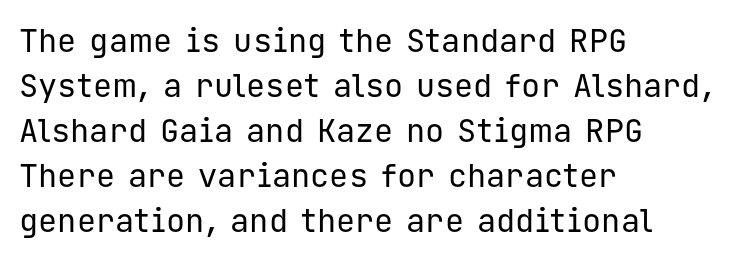
Q: Is the text bold? A: No.
Q: Is the text italic (slanted)? A: No, it is upright.
Q: Is the typeface a serif or a sans-serif typeface? A: Sans-serif.
Q: Is the text underlined? A: No.
Q: How is the paragraph aligned? A: Left-aligned.
Q: Is the spacing between letters normal or unusually wide? A: Normal.
Q: Is the spacing between lines tight, normal or loose? A: Normal.
Q: Width (condensed, normal, or wide)? A: Normal.
Q: Stroke contrast? A: Low.
Q: x-height? A: Medium.
Q: Monospaced? A: Yes.
